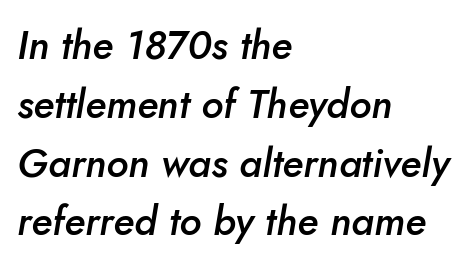
The compositor pushed each line to the left boundary. The typography opts for an oblique posture over an upright one. Quick note: interline space is typical. Any mark beneath the type? The region is blank. Caption: semibold face, moderately heavy strokes.
